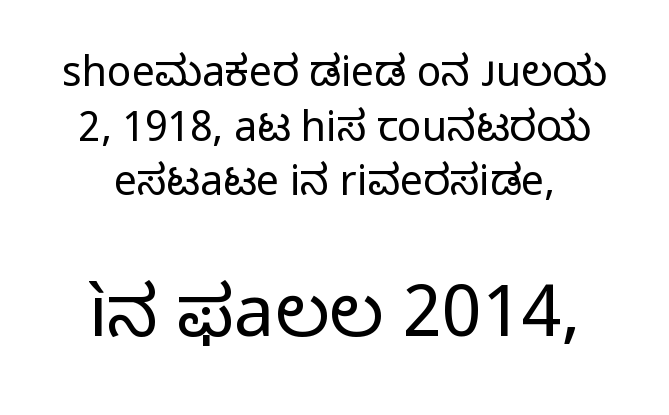
Looks like regular typesetting: each glyph gets only the width it needs. Nothing unusual about the tracking: characters are spaced as the font intends. Italic: no, the glyphs are upright roman. Normally led — the rows are evenly, conventionally spaced. A bare baseline throughout the passage.
